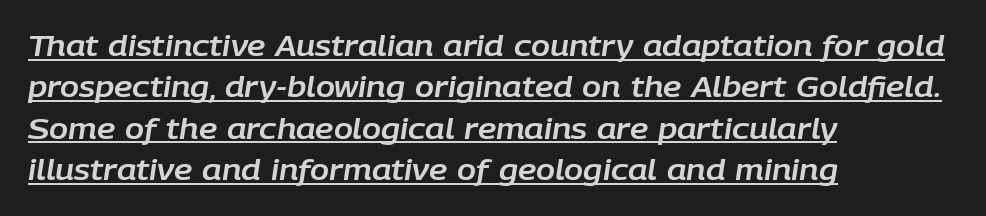
The letters sit at their default tracking, neither squeezed nor spread. Here the designer chose a conventional face with non-uniform glyph widths. Quick note: interline space is typical. This rendering uses left alignment, leaving the right contour irregular. A continuous stroke trails under the words, as in a hyperlink. There's an unmistakable incline to the writing here.
